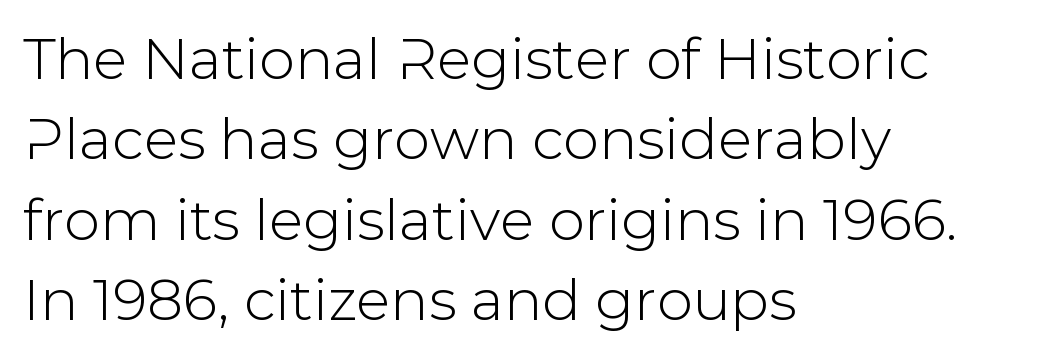
{"serif": "no", "italic": "no", "width": "normal", "stroke_contrast": "low", "x_height": "medium", "monospaced": "no", "underline": "no", "align": "left", "line_spacing": "normal", "line_spacing_ratio": 1.41, "letter_spacing": "normal", "letter_spacing_em": 0.0, "glyph_px": 57}
